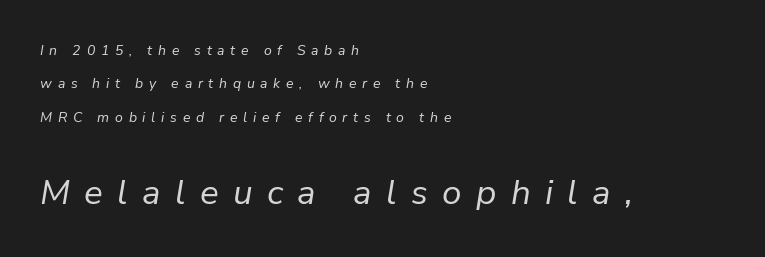
The image shows 35 px regular-weight type, italic (leaning right); set left-aligned, loose line spacing (2.38x), unusually wide letter spacing (+0.41 em), not underlined; the second (bottom) block is 2.5x larger; low stroke contrast and a medium x-height.
